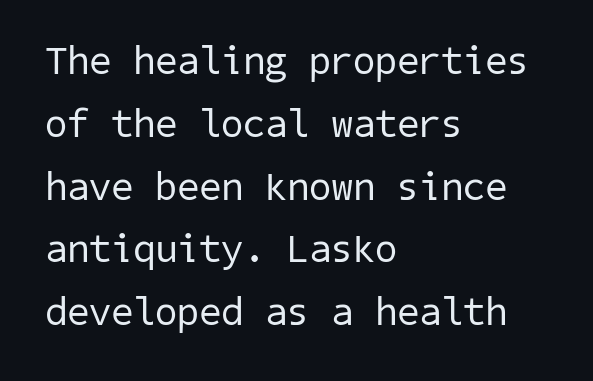
The image shows 40 px regular-weight sans-serif type; set left-aligned, normal line spacing (1.57x), normal letter spacing, not underlined; low stroke contrast and a medium x-height.
